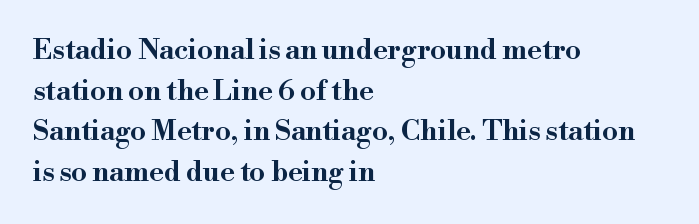
These lines were composed using upright roman letters. This rendering uses left alignment, leaving the right contour irregular. Rows of type keep a routine distance in the vertical direction. Does the type have serifs? Yes, each stem ends in a small foot. Underlining? Definitely not there.
